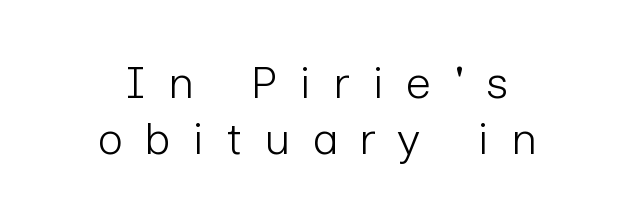
Spacing verdict: proportional, widths tailored to each character. The passage shown is not underscored anywhere. Horizontally, the lines are justified to the midpoint only. The weight would be labelled regular, book, light, or lighter still. The text was rendered using a sans face with plain stroke endings.
